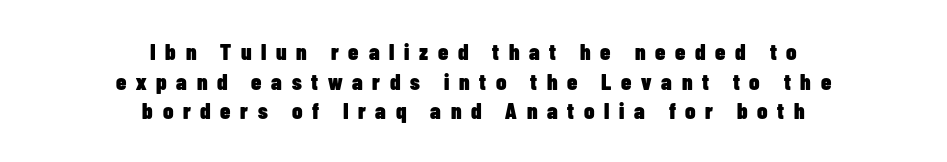
Q: Is the text bold? A: Yes.
Q: Is the text italic (slanted)? A: No, it is upright.
Q: Is the text underlined? A: No.
Q: How is the paragraph aligned? A: Centered.
Q: Is the spacing between letters normal or unusually wide? A: Unusually wide.
Q: Is the spacing between lines tight, normal or loose? A: Normal.
